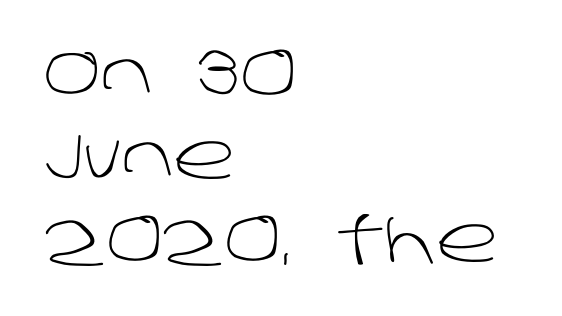
Q: Is the text bold? A: No.
Q: Is the typeface a serif or a sans-serif typeface? A: Sans-serif.
Q: Is the text underlined? A: No.
Q: How is the paragraph aligned? A: Left-aligned.
Q: Is the spacing between letters normal or unusually wide? A: Normal.
Q: Is the spacing between lines tight, normal or loose? A: Normal.
Q: Width (condensed, normal, or wide)? A: Normal.
Q: Stroke contrast? A: Low.
Q: x-height? A: Large.
Q: Monospaced? A: No.
